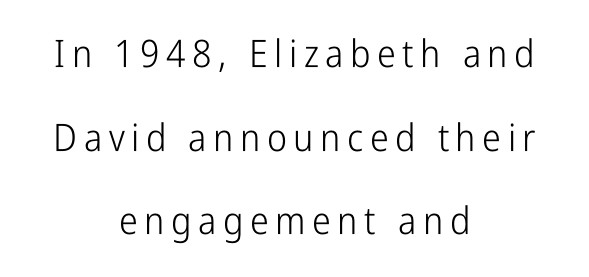
The image shows 38 px light, condensed sans-serif type, upright; set centered, loose line spacing (2.2x), not underlined; low stroke contrast and a medium x-height.
